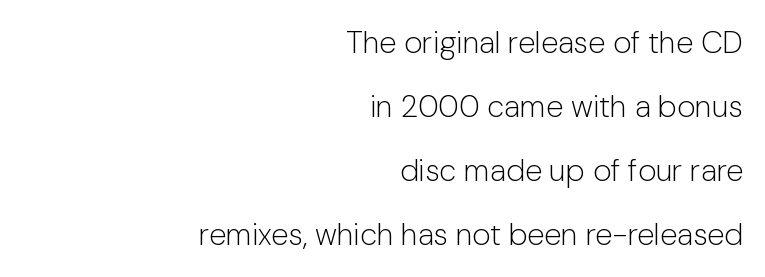
Q: Is the text bold? A: No.
Q: Is the text italic (slanted)? A: No, it is upright.
Q: Is the typeface a serif or a sans-serif typeface? A: Sans-serif.
Q: Is the text underlined? A: No.
Q: How is the paragraph aligned? A: Right-aligned.
Q: Is the spacing between letters normal or unusually wide? A: Normal.
Q: Is the spacing between lines tight, normal or loose? A: Loose.
Q: Width (condensed, normal, or wide)? A: Normal.
Q: Stroke contrast? A: Low.
Q: x-height? A: Medium.
Q: Monospaced? A: No.
